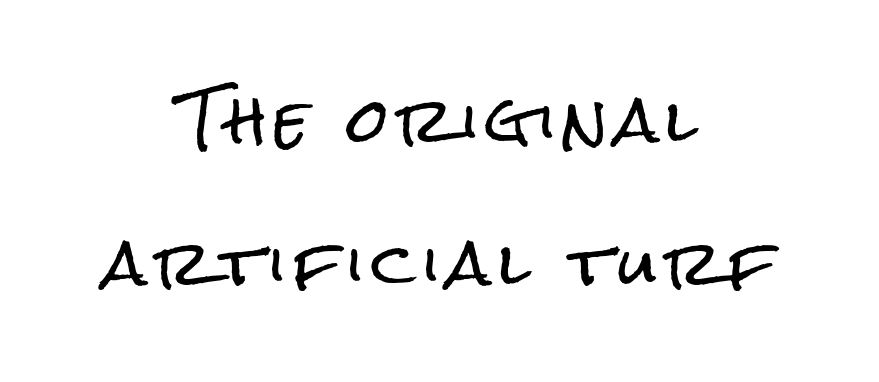
Q: Is the text italic (slanted)? A: No, it is upright.
Q: Is the typeface a serif or a sans-serif typeface? A: Sans-serif.
Q: Is the text underlined? A: No.
Q: How is the paragraph aligned? A: Centered.
Q: Is the spacing between lines tight, normal or loose? A: Loose.
Q: Width (condensed, normal, or wide)? A: Condensed.
Q: Stroke contrast? A: Low.
Q: x-height? A: Medium.
Q: Monospaced? A: No.
